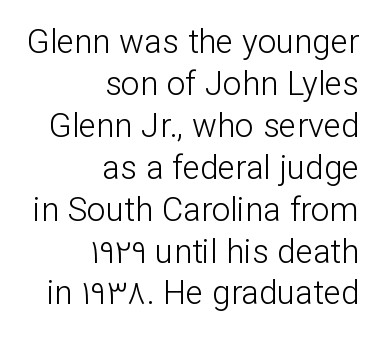
The image shows 33 px light sans-serif type, upright; set right-aligned, normal line spacing (1.27x), normal letter spacing, not underlined; low stroke contrast and a medium x-height.
